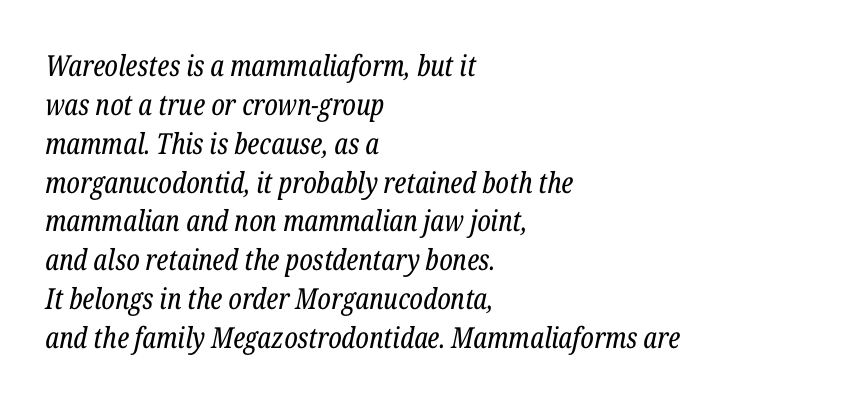
The image shows 29 px regular-weight, condensed serif type, italic (leaning right); set left-aligned, normal line spacing (1.34x), normal letter spacing, not underlined; low stroke contrast and a medium x-height.
